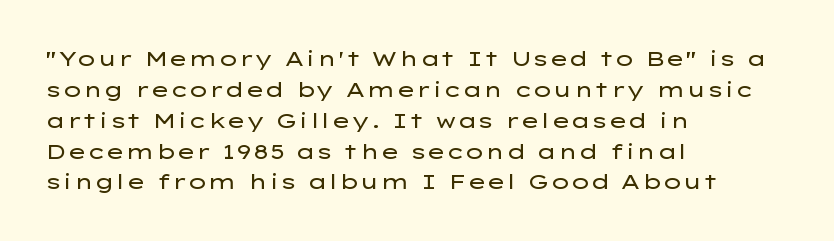
The image shows 21 px text type, upright; set left-aligned, normal line spacing (1.47x), normal letter spacing, not underlined.
